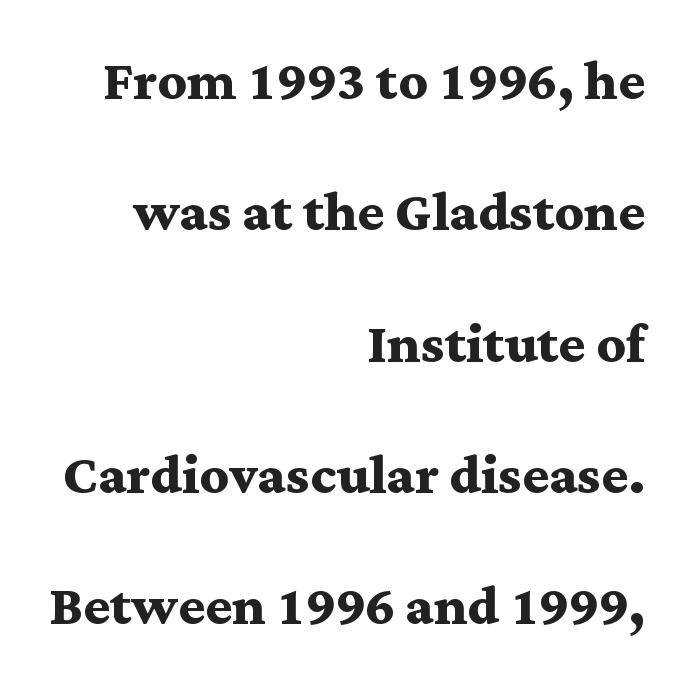
The image shows 71 px semibold, wide serif type, upright; set right-aligned, line spacing 1.85x, normal letter spacing, not underlined; medium stroke contrast and a medium x-height.
